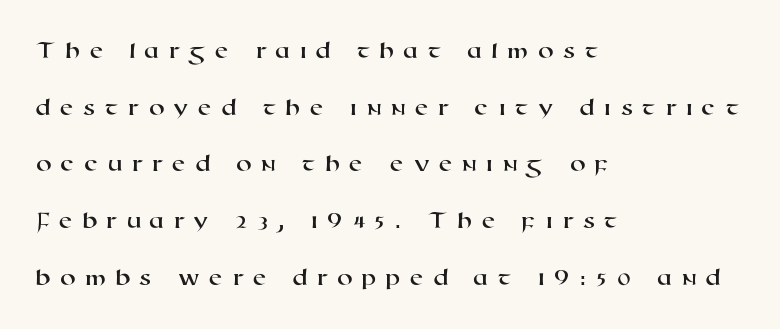
The image shows 25 px text type; set left-aligned, loose line spacing (2.27x), unusually wide letter spacing (+0.36 em), not underlined.
